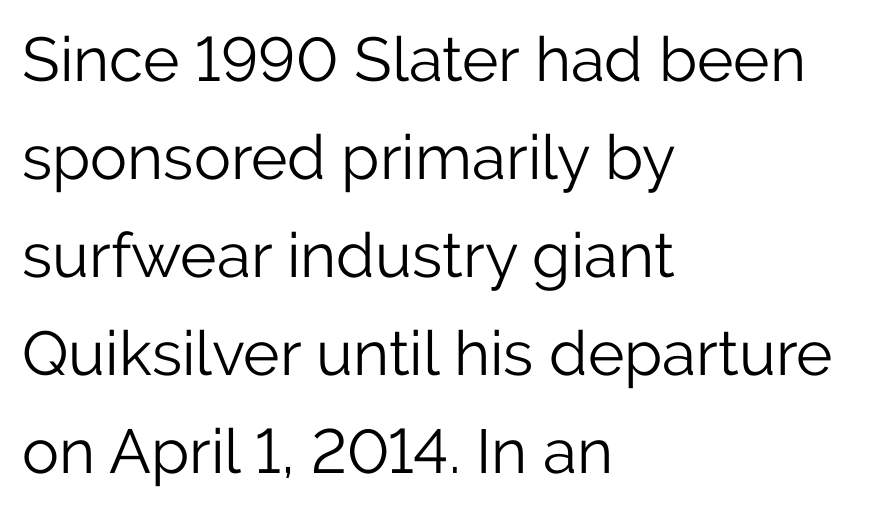
{"serif": "no", "italic": "no", "bold": "no", "weight": "light", "width": "normal", "stroke_contrast": "low", "x_height": "medium", "monospaced": "no", "underline": "no", "align": "left", "line_spacing": "normal", "line_spacing_ratio": 1.58, "letter_spacing": "normal", "letter_spacing_em": 0.0, "glyph_px": 62}
